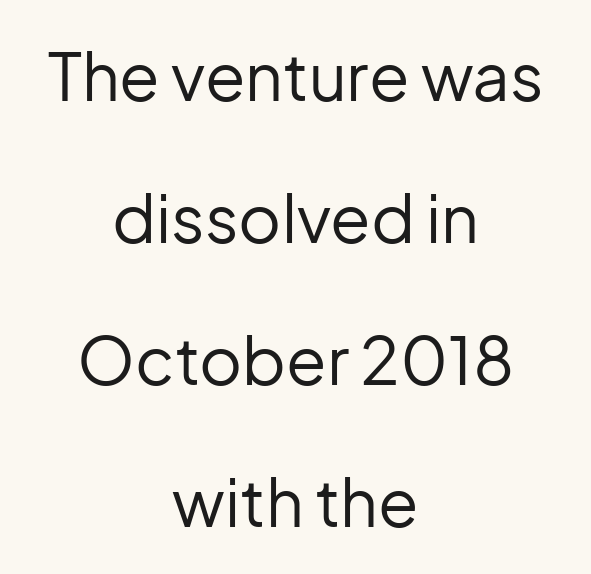
Q: Is the text bold? A: No.
Q: Is the text italic (slanted)? A: No, it is upright.
Q: Is the typeface a serif or a sans-serif typeface? A: Sans-serif.
Q: Is the text underlined? A: No.
Q: How is the paragraph aligned? A: Centered.
Q: Is the spacing between letters normal or unusually wide? A: Normal.
Q: Is the spacing between lines tight, normal or loose? A: Loose.
Q: Width (condensed, normal, or wide)? A: Normal.
Q: Stroke contrast? A: Low.
Q: x-height? A: Medium.
Q: Monospaced? A: No.
